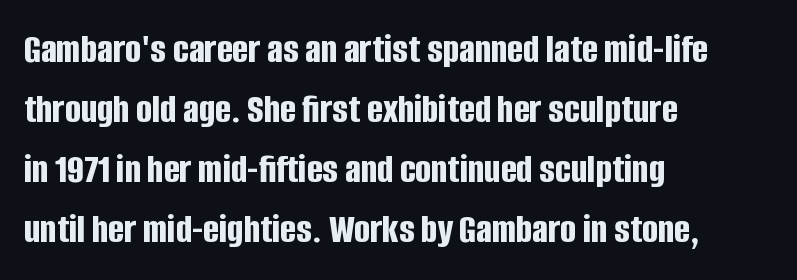
{"serif": "no", "italic": "no", "bold": "yes", "weight": "bold", "width": "condensed", "stroke_contrast": "low", "x_height": "large", "monospaced": "no", "underline": "no", "align": "left", "line_spacing": "normal", "line_spacing_ratio": 1.43, "letter_spacing": "normal", "letter_spacing_em": 0.0, "glyph_px": 42}
